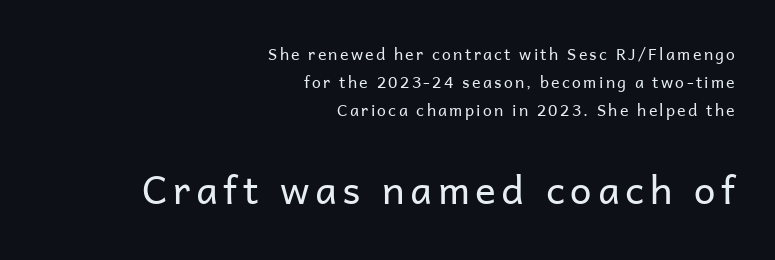
The image shows 39 px regular-weight sans-serif type, upright; set right-aligned, line spacing 1.76x, not underlined; the second (bottom) block is 2.44x larger; low stroke contrast and a medium x-height.
